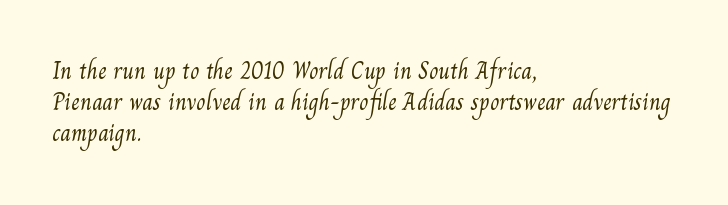
The image shows 24 px text type; set left-aligned, normal line spacing (1.3x), normal letter spacing, not underlined.
